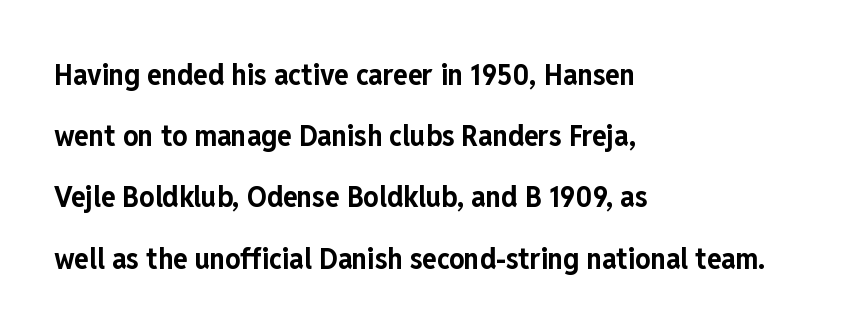
The image shows 30 px bold, condensed sans-serif type, upright; set left-aligned, loose line spacing (2.04x), normal letter spacing, not underlined; low stroke contrast and a medium x-height.
